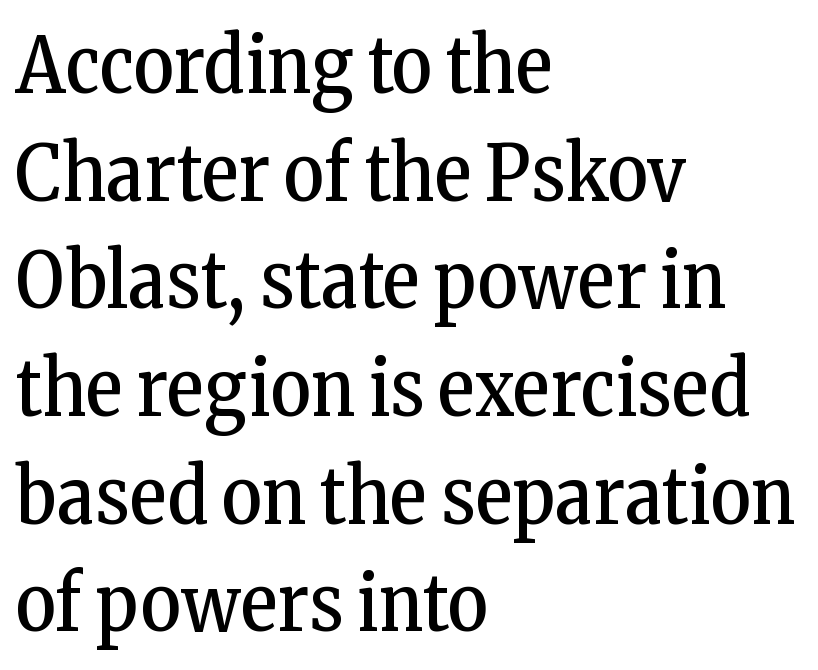
The passage shown stacks its lines at a standard gap. Weight: regular or lighter. Each row of text sits above clean, open space. Layout note: lines flush left.
